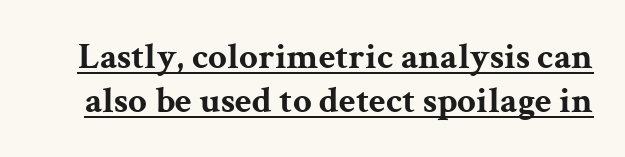
The image shows 37 px bold, wide serif type, upright; set line spacing 1.18x, normal letter spacing, underlined; medium stroke contrast and a medium x-height.
